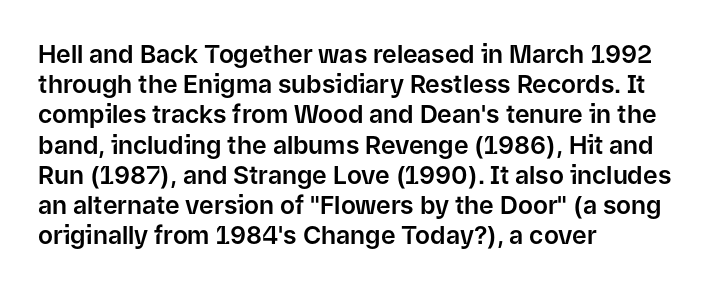
Standard letterfit; no display-style spreading of the glyphs. A typesetter would mark this as roman, not italic. Does the copy run flush right? No — it runs flush left. Words float on clear page, feet unadorned.
